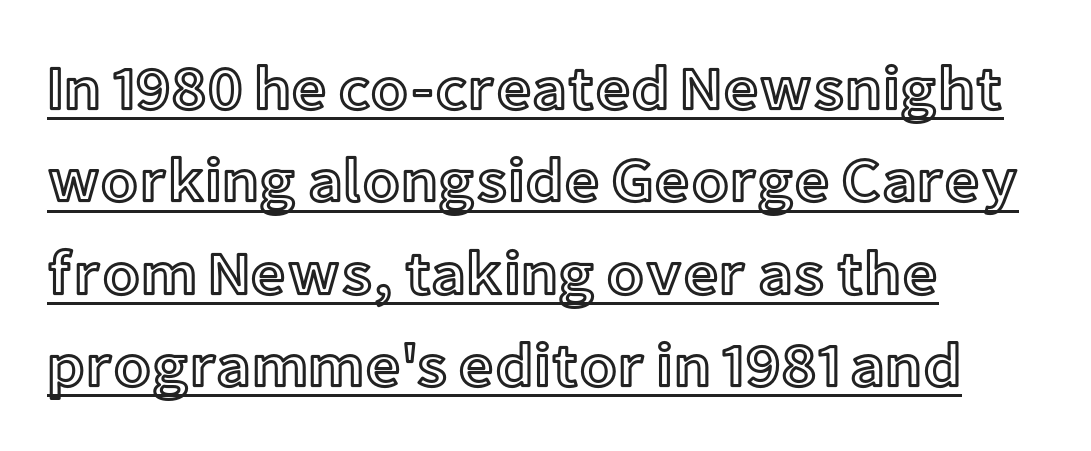
The words here are underlined. Note the varied advance widths — an 'i' is clearly narrower than an 'm'. Leading: standard. Inter-character spacing is left at the font's built-in metrics.
